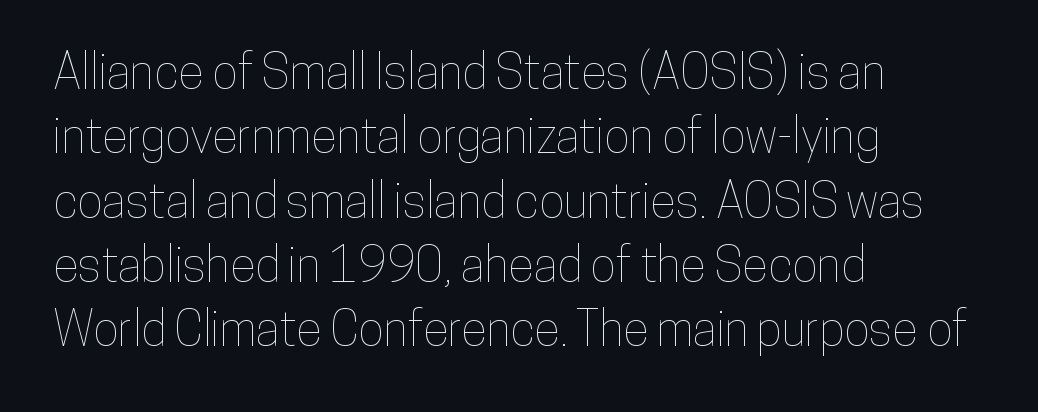
The image shows 48 px condensed type, upright; set left-aligned, normal line spacing (1.34x), normal letter spacing, not underlined; low stroke contrast and a medium x-height.
